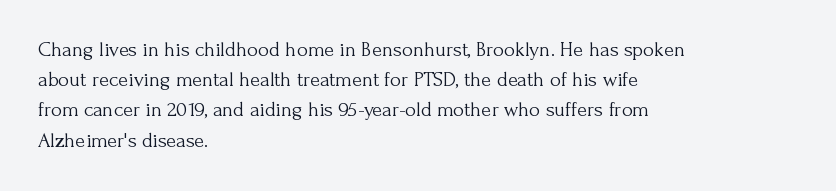
Q: Is the text bold? A: No.
Q: Is the text italic (slanted)? A: No, it is upright.
Q: Is the text underlined? A: No.
Q: How is the paragraph aligned? A: Left-aligned.
Q: Is the spacing between letters normal or unusually wide? A: Normal.
Q: Is the spacing between lines tight, normal or loose? A: Normal.
